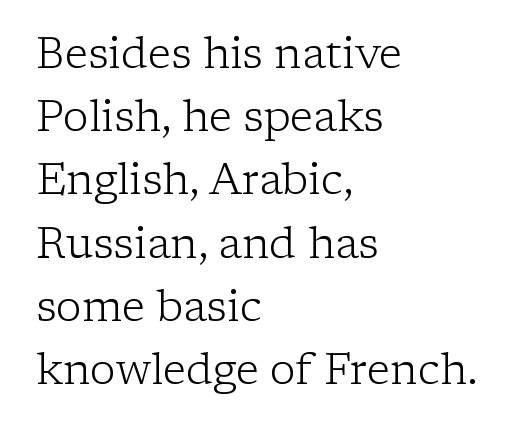
The image shows 43 px light serif type, upright; set left-aligned, normal line spacing (1.47x), normal letter spacing, not underlined; low stroke contrast and a medium x-height.
